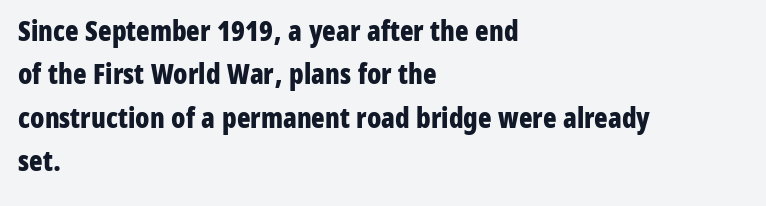
The string is rendered with underlining switched off. Every character sits straight up, as roman type does. This sample uses plain, unmodified letter spacing. Heavy, bold letterforms.
